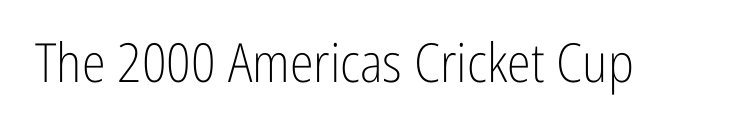
The image shows 54 px light, condensed sans-serif type, upright; set normal letter spacing, not underlined; low stroke contrast and a medium x-height.
